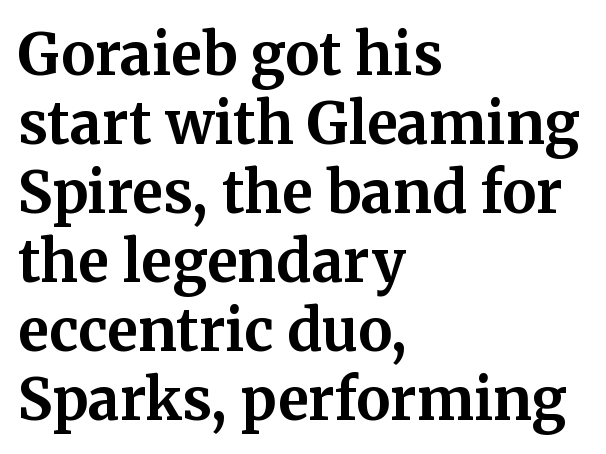
The axis of the letterforms is exactly vertical. Each letter's strokes conclude with small projecting serifs. No extra tracking has been applied to these lines. The characters look thick and weighty, a clear bold. The words here are not underlined. Think of a printed novel: that variable character pitch is what you see here.
